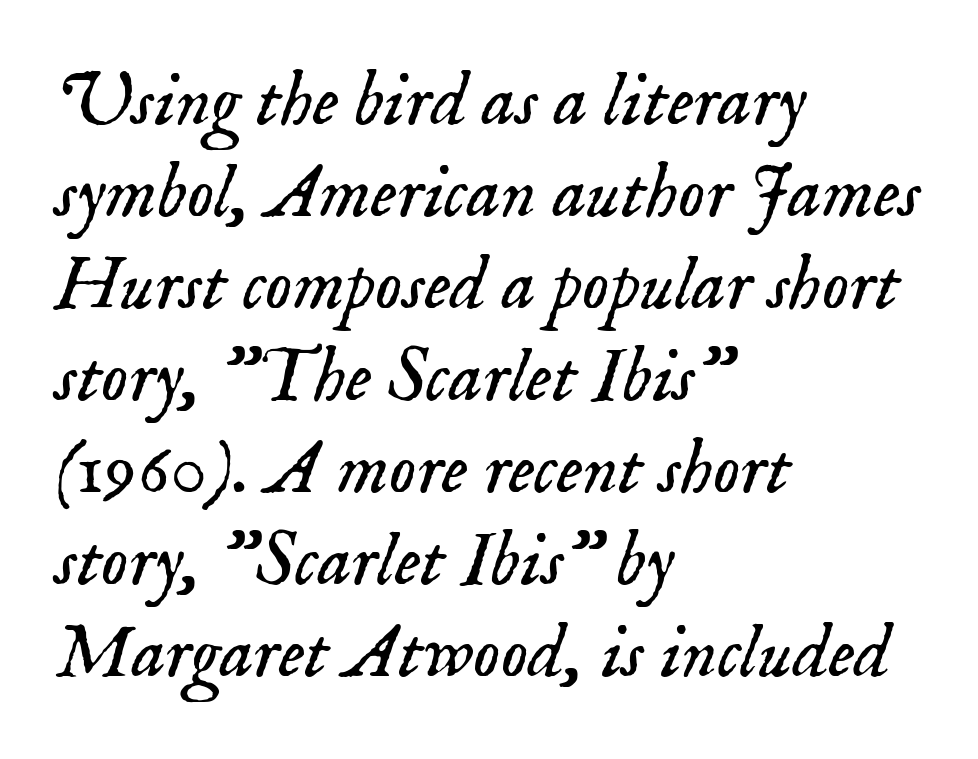
The image shows 76 px light serif type, italic (leaning right); set left-aligned, line spacing 1.21x, normal letter spacing, not underlined; low stroke contrast and a small x-height.
